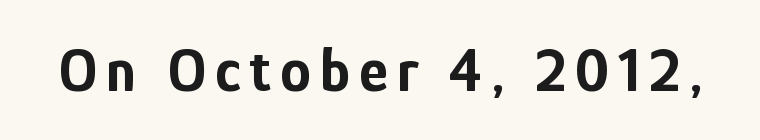
Q: Is the text bold? A: Yes.
Q: Is the text italic (slanted)? A: No, it is upright.
Q: Is the typeface a serif or a sans-serif typeface? A: Sans-serif.
Q: Is the text underlined? A: No.
Q: Width (condensed, normal, or wide)? A: Condensed.
Q: Stroke contrast? A: Low.
Q: x-height? A: Medium.
Q: Monospaced? A: No.
